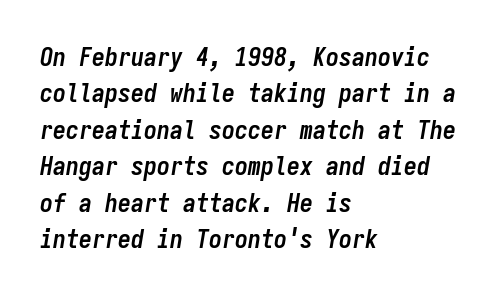
{"italic": "yes", "lean": "right", "slant_degrees": 9, "bold": "yes", "underline": "no", "align": "left", "line_spacing": "normal", "line_spacing_ratio": 1.4, "letter_spacing": "normal", "letter_spacing_em": 0.0, "glyph_px": 26}
